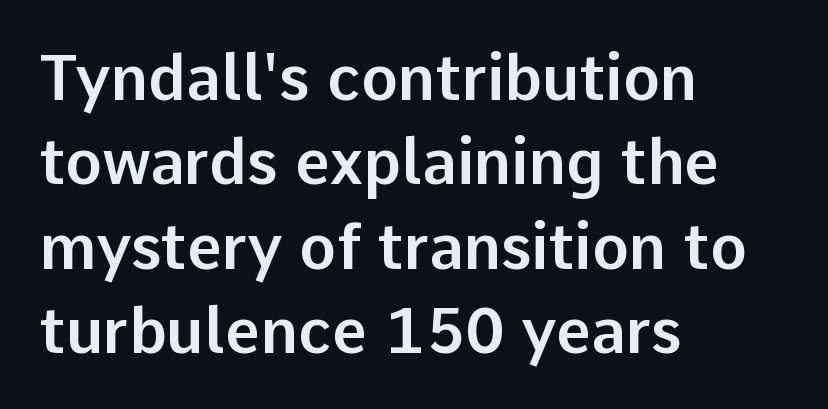
The image shows 62 px sans-serif type, upright; set left-aligned, normal line spacing (1.36x), normal letter spacing, not underlined; low stroke contrast and a medium x-height.
